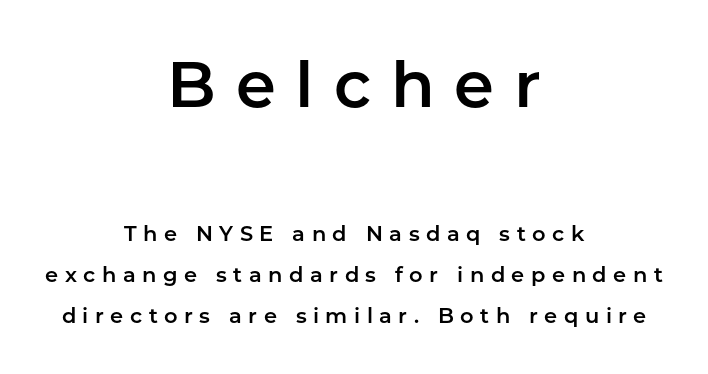
Loosely led — the rows are spread out. The text was rendered using a sans face with plain stroke endings. Honestly, the letter spacing is so wide it's the main thing you notice. Words float on clear page, feet unadorned. Do the letters lean? They stand straight.
